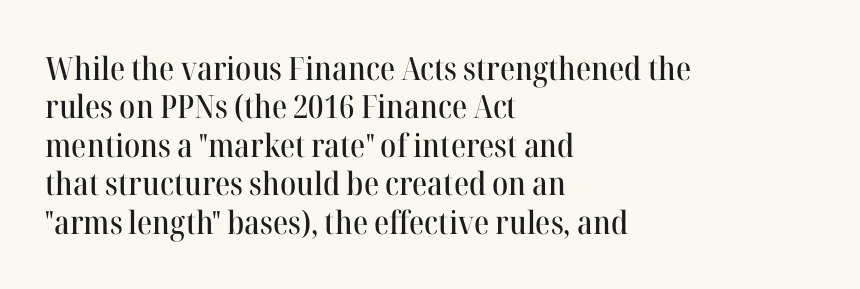
{"serif": "yes", "italic": "no", "width": "normal", "stroke_contrast": "high", "x_height": "medium", "monospaced": "no", "underline": "no", "align": "left", "line_spacing_ratio": 1.2, "letter_spacing": "normal", "letter_spacing_em": 0.0, "glyph_px": 32}
